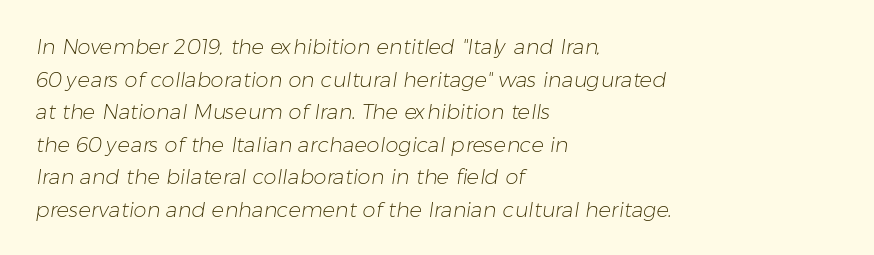
{"bold": "no", "underline": "no", "align": "left", "line_spacing": "normal", "line_spacing_ratio": 1.55, "letter_spacing": "normal", "letter_spacing_em": 0.0, "glyph_px": 21}
